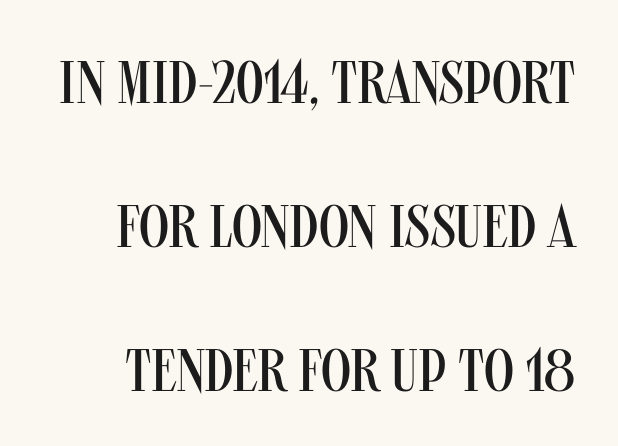
Q: Is the text bold? A: No.
Q: Is the text italic (slanted)? A: No, it is upright.
Q: Is the typeface a serif or a sans-serif typeface? A: Sans-serif.
Q: Is the text underlined? A: No.
Q: Is the spacing between letters normal or unusually wide? A: Normal.
Q: Is the spacing between lines tight, normal or loose? A: Loose.
Q: Width (condensed, normal, or wide)? A: Condensed.
Q: Stroke contrast? A: Medium.
Q: x-height? A: Large.
Q: Monospaced? A: No.
